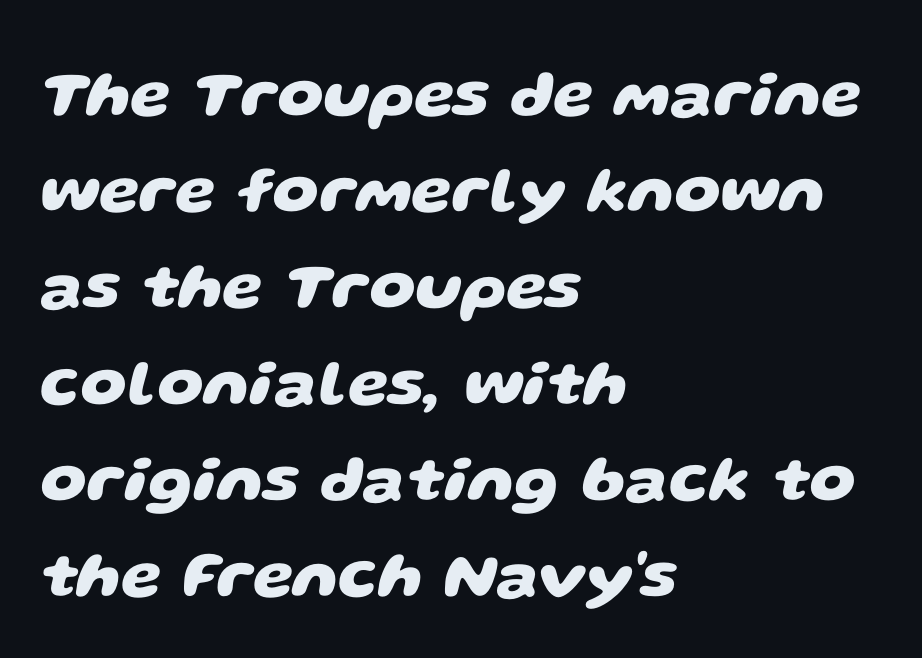
The image shows 65 px heavy, wide sans-serif type; set left-aligned, normal line spacing (1.48x), normal letter spacing, not underlined; low stroke contrast and a large x-height.
